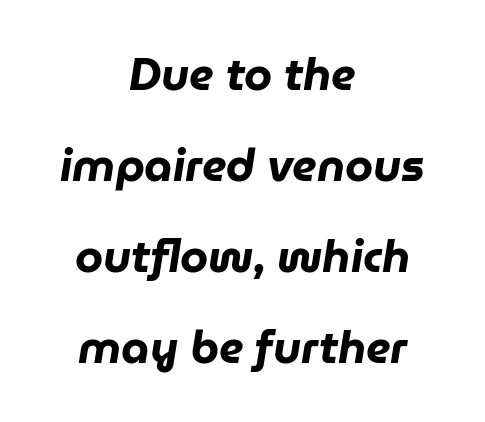
Words float on clear page, feet unadorned. Each letter keeps its own natural width here, so spacing adapts to shape. If you drew a line through each stem, it would be angled. Students, note that the glyphs here touch the page at normal intervals. A centered setting, common on invitations and titles, is used for this passage. Students, observe: this is what heavily led, spacious text looks like.
